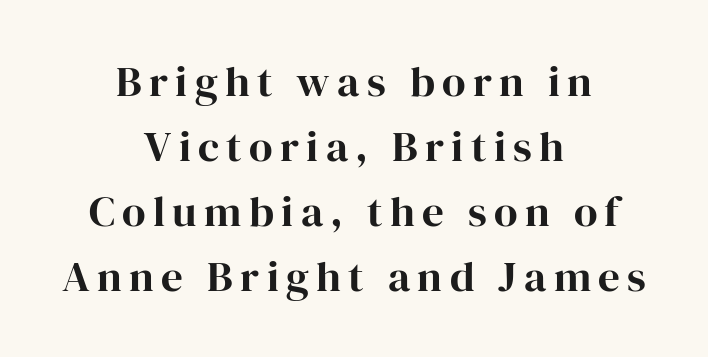
Q: Is the text italic (slanted)? A: No, it is upright.
Q: Is the typeface a serif or a sans-serif typeface? A: Serif.
Q: Is the text underlined? A: No.
Q: How is the paragraph aligned? A: Centered.
Q: Is the spacing between lines tight, normal or loose? A: Normal.
Q: Width (condensed, normal, or wide)? A: Normal.
Q: Stroke contrast? A: High.
Q: x-height? A: Medium.
Q: Monospaced? A: No.
